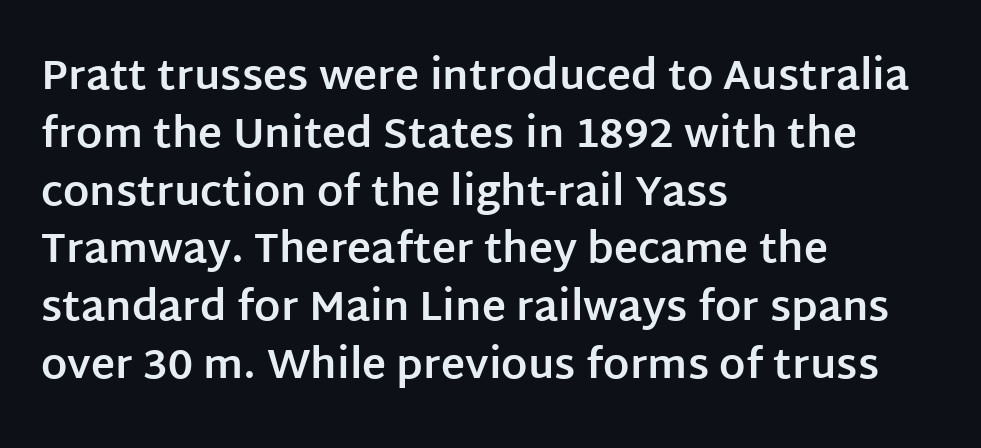
{"serif": "no", "italic": "no", "bold": "yes", "weight": "bold", "width": "normal", "stroke_contrast": "low", "x_height": "large", "monospaced": "no", "underline": "no", "align": "left", "line_spacing": "normal", "line_spacing_ratio": 1.41, "letter_spacing": "normal", "letter_spacing_em": 0.0, "glyph_px": 41}
